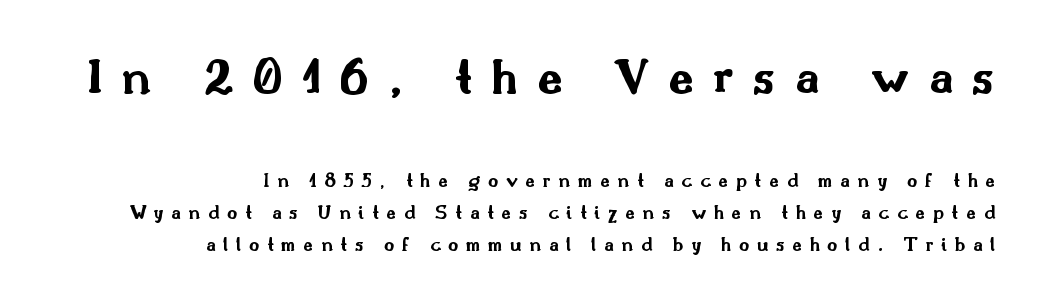
Q: Is the text bold? A: Yes.
Q: Is the text italic (slanted)? A: No, it is upright.
Q: Is the typeface a serif or a sans-serif typeface? A: Sans-serif.
Q: Is the text underlined? A: No.
Q: How is the paragraph aligned? A: Right-aligned.
Q: Is the spacing between letters normal or unusually wide? A: Unusually wide.
Q: Is the spacing between lines tight, normal or loose? A: Normal.
Q: Which block of text is set in a larger size, the first (top) or the second (bottom)? A: The first (top) one.
Q: Width (condensed, normal, or wide)? A: Wide.
Q: Stroke contrast? A: Medium.
Q: x-height? A: Small.
Q: Monospaced? A: No.
